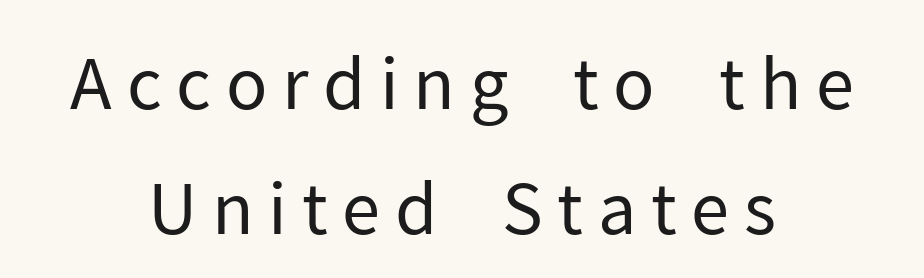
You could only call the tracking loose — the letters float apart. A clean baseline with only descenders dipping below it. Font category for this specimen: sans-serif. The type sits square on the baseline with zero lean.
